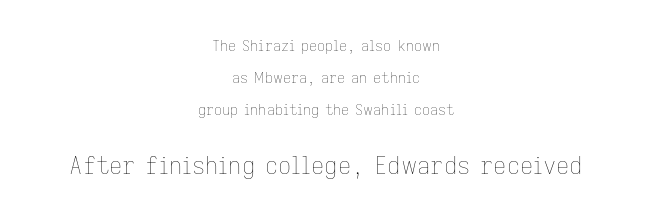
The image shows 23 px text type, upright; set centered, loose line spacing (2.27x), normal letter spacing, not underlined; the second (bottom) block is 1.64x larger.
